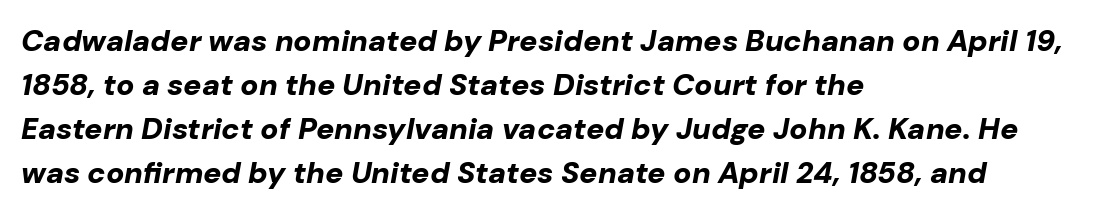
The image shows 30 px bold type, italic (leaning right); set left-aligned, normal line spacing (1.47x), normal letter spacing, not underlined; low stroke contrast and a medium x-height.
